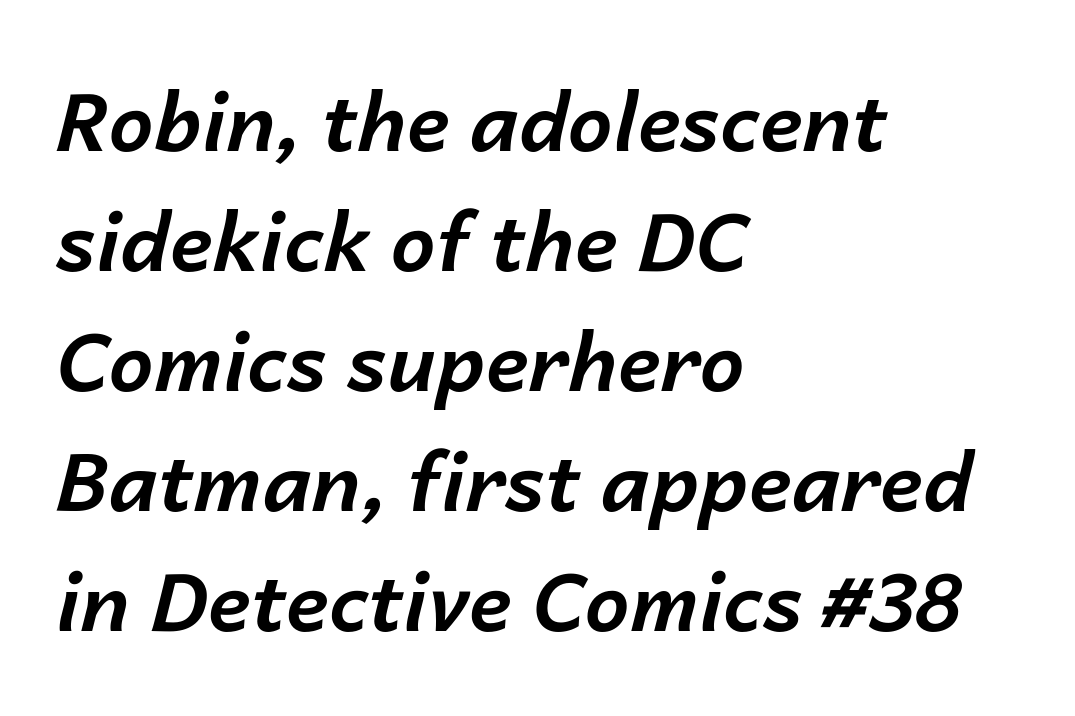
Q: Is the text bold? A: Yes.
Q: Is the text italic (slanted)? A: Yes, it leans right by about 14 degrees.
Q: Is the text underlined? A: No.
Q: How is the paragraph aligned? A: Left-aligned.
Q: Is the spacing between letters normal or unusually wide? A: Normal.
Q: Is the spacing between lines tight, normal or loose? A: Normal.
Q: Width (condensed, normal, or wide)? A: Normal.
Q: Stroke contrast? A: Low.
Q: x-height? A: Medium.
Q: Monospaced? A: No.
